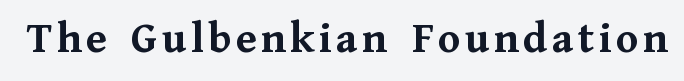
The area under the type is left untouched. Weight check: bold — yes, fully. Ordinary non-slanted type is in use. Examine the stroke ends and you'll spot serifs. A typesetter would call this proportional, since set widths differ per character.
